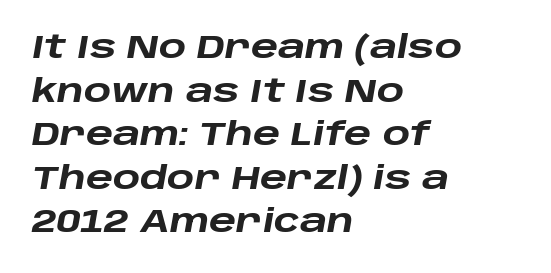
Q: Is the text bold? A: Yes.
Q: Is the text italic (slanted)? A: Yes, it leans right by about 10 degrees.
Q: Is the text underlined? A: No.
Q: How is the paragraph aligned? A: Left-aligned.
Q: Is the spacing between letters normal or unusually wide? A: Normal.
Q: Is the spacing between lines tight, normal or loose? A: Normal.
Q: Width (condensed, normal, or wide)? A: Wide.
Q: Stroke contrast? A: Low.
Q: x-height? A: Large.
Q: Monospaced? A: No.
